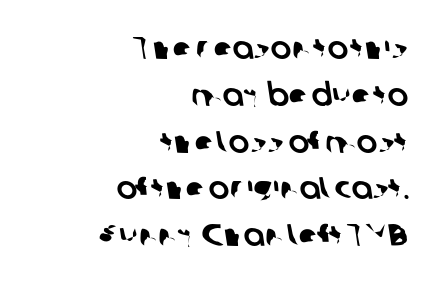
{"serif": "no", "width": "normal", "stroke_contrast": "low", "x_height": "medium", "monospaced": "no", "underline": "no", "align": "right", "line_spacing": "normal", "line_spacing_ratio": 1.51, "letter_spacing": "normal", "letter_spacing_em": 0.0, "glyph_px": 31}
